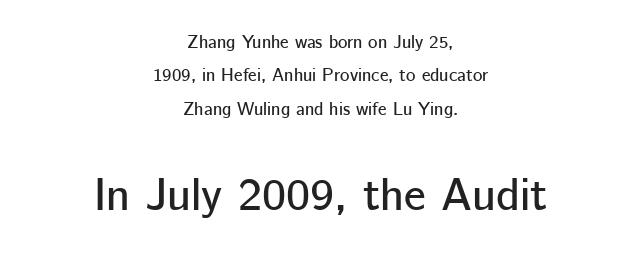
The image shows 46 px sans-serif type, upright; set centered, line spacing 1.85x, normal letter spacing, not underlined; the second (bottom) block is 2.56x larger; low stroke contrast and a medium x-height.
